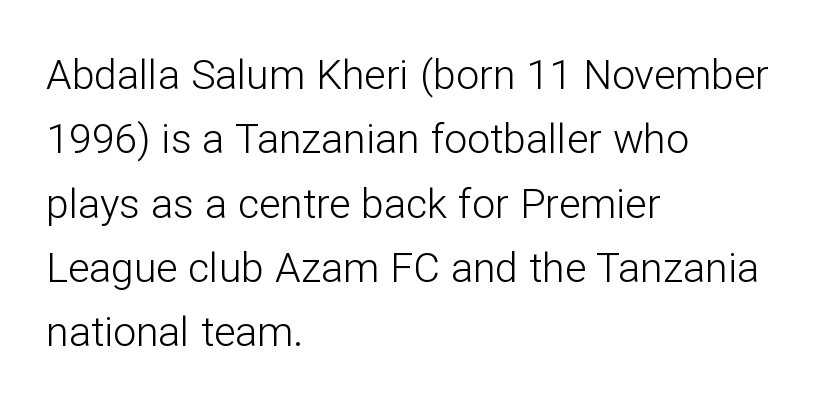
If you drew a line through each stem, it would be perfectly vertical. Examine the stroke ends and you'll find no serifs. Type without underlining. Counters stay open thanks to moderate or lighter strokes. Line starts are locked; line ends wander.
